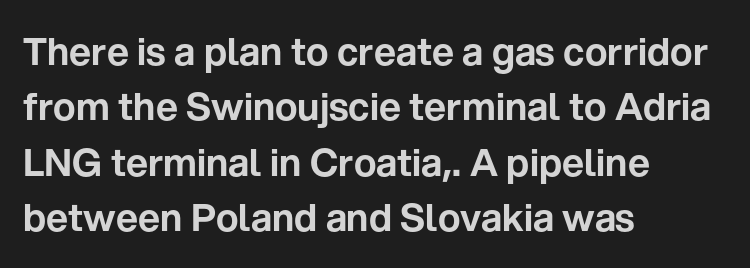
The space between consecutive lines is moderate. Classification — sans serif. The area under the type is left untouched. Compared with typical body copy, the letter spacing here is the same.
